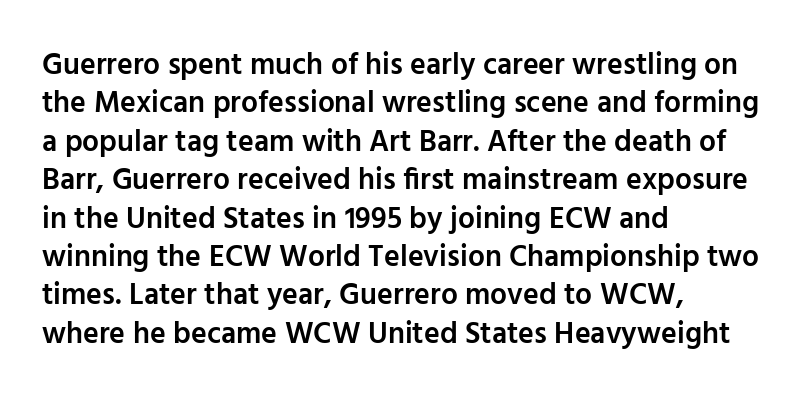
The image shows 30 px semibold sans-serif type, upright; set left-aligned, normal line spacing (1.28x), normal letter spacing, not underlined; low stroke contrast and a medium x-height.
